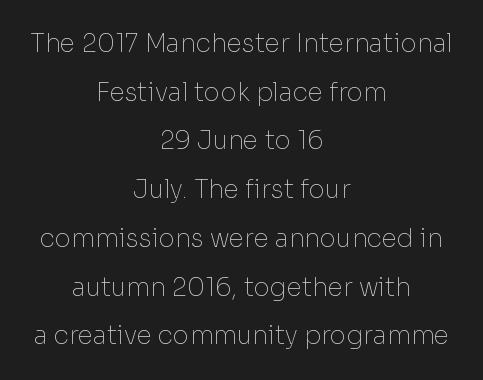
Underline: absent. These lines keep a tight, regular rhythm from letter to letter. The lines in this sample share a center point and differ in where they start and stop. Successive baselines arrive slowly, with a big drop between each. Vertical stems look standard width or narrower in stroke.
